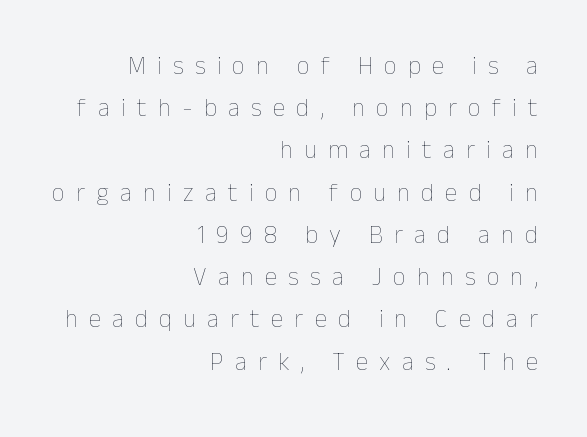
The image shows 25 px text type, upright; set right-aligned, normal line spacing (1.69x), unusually wide letter spacing (+0.45 em), not underlined.
